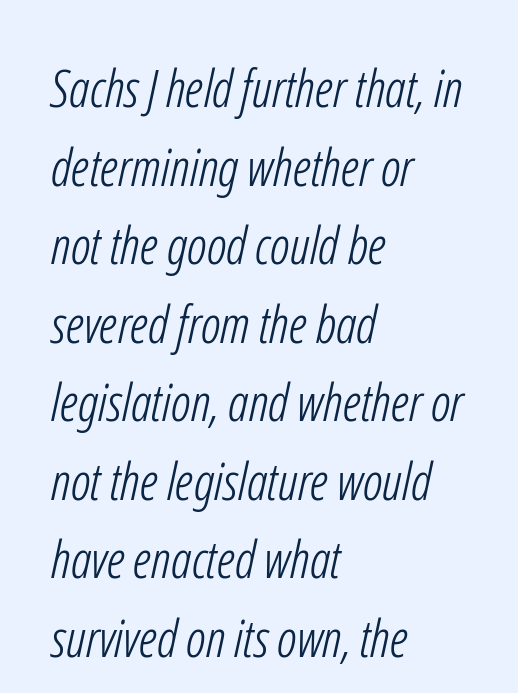
{"serif": "no", "bold": "no", "weight": "light", "width": "condensed", "stroke_contrast": "low", "x_height": "medium", "monospaced": "no", "underline": "no", "align": "left", "line_spacing": "normal", "line_spacing_ratio": 1.51, "letter_spacing": "normal", "letter_spacing_em": 0.0, "glyph_px": 52}
